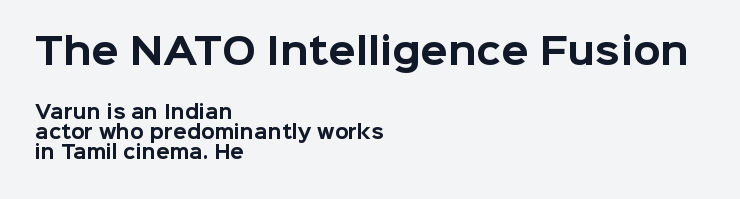
The image shows 36 px bold sans-serif type, upright; set left-aligned, tight line spacing (1.12x), normal letter spacing, not underlined; the first (top) block is 2.0x larger; low stroke contrast and a medium x-height.
